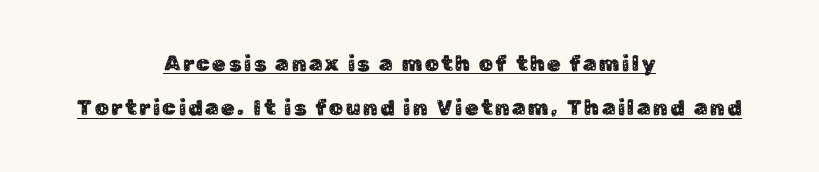
Students, observe the line beneath the letters — that is underlining. If you folded the block vertically in half, each line would mirror itself in length. The lines are spread far apart with generous leading. Style check: upright.
